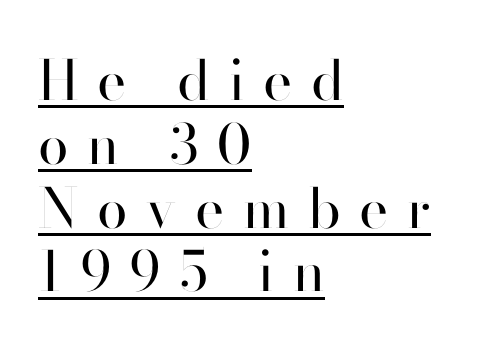
The image shows 55 px regular-weight sans-serif type, upright; set left-aligned, line spacing 1.16x, unusually wide letter spacing (+0.34 em), underlined; high stroke contrast and a small x-height.
